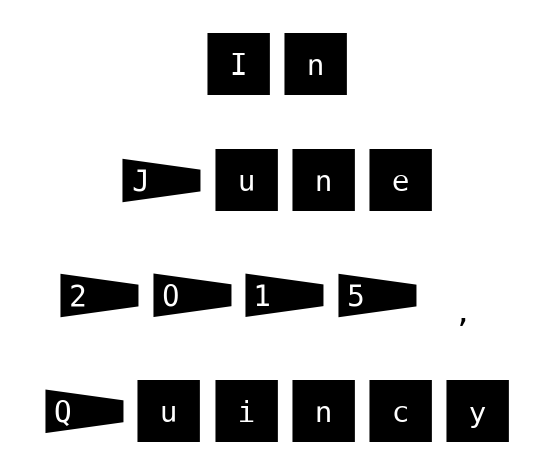
Q: Is the text italic (slanted)? A: No, it is upright.
Q: Is the typeface a serif or a sans-serif typeface? A: Sans-serif.
Q: Is the text underlined? A: No.
Q: How is the paragraph aligned? A: Centered.
Q: Is the spacing between lines tight, normal or loose? A: Normal.
Q: Width (condensed, normal, or wide)? A: Normal.
Q: Stroke contrast? A: Medium.
Q: x-height? A: Large.
